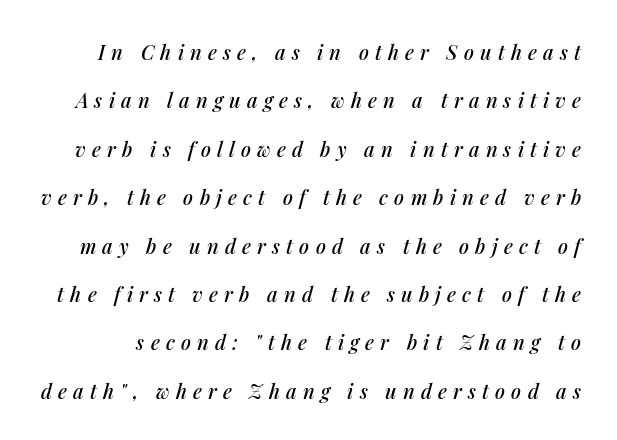
Q: Is the text italic (slanted)? A: Yes, it leans right by about 14 degrees.
Q: Is the text underlined? A: No.
Q: Is the spacing between letters normal or unusually wide? A: Unusually wide.
Q: Is the spacing between lines tight, normal or loose? A: Loose.
